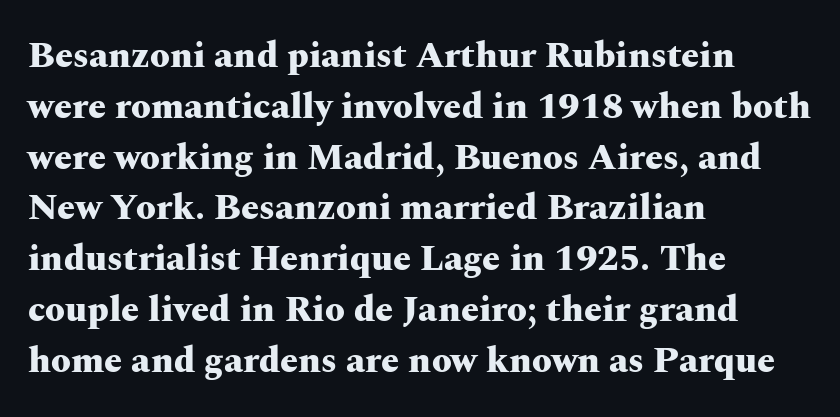
{"serif": "yes", "italic": "no", "bold": "yes", "weight": "heavy", "width": "wide", "stroke_contrast": "medium", "x_height": "medium", "monospaced": "no", "underline": "no", "align": "left", "line_spacing": "normal", "line_spacing_ratio": 1.41, "letter_spacing": "normal", "letter_spacing_em": 0.0, "glyph_px": 36}
